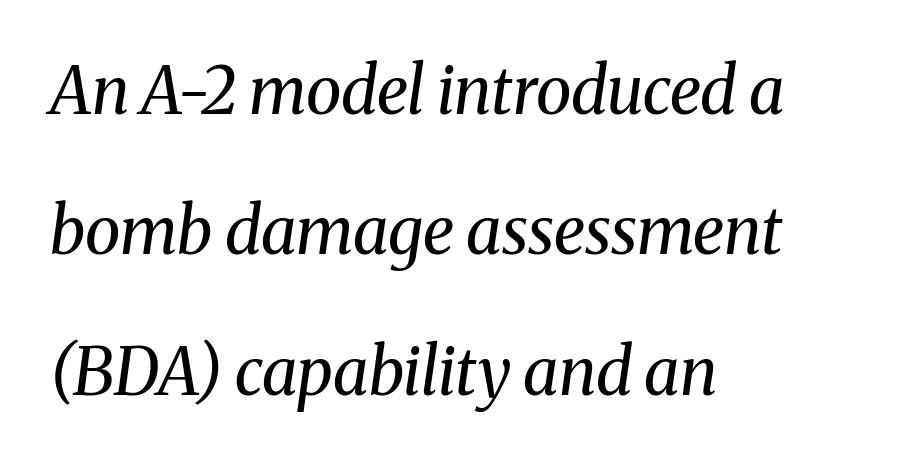
The image shows 65 px regular-weight serif type, italic (leaning right); set left-aligned, loose line spacing (2.16x), normal letter spacing, not underlined; medium stroke contrast and a medium x-height.
